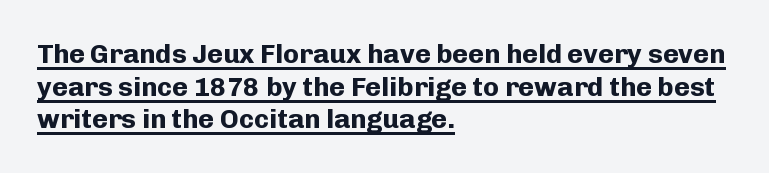
{"italic": "no", "bold": "yes", "underline": "yes", "align": "left", "line_spacing_ratio": 1.21, "letter_spacing": "normal", "letter_spacing_em": 0.0, "glyph_px": 27}
